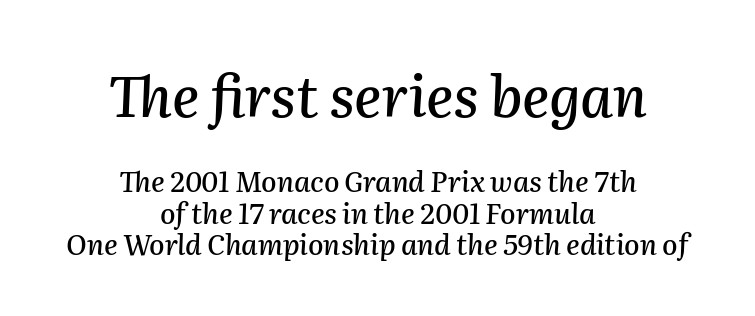
The image shows 56 px text type, italic (leaning right); set centered, tight line spacing (1.13x), normal letter spacing, not underlined; the first (top) block is 2.0x larger; medium stroke contrast and a medium x-height.
